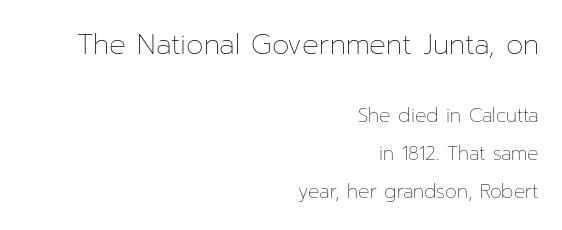
{"italic": "no", "bold": "no", "weight": "thin", "width": "normal", "stroke_contrast": "low", "x_height": "medium", "monospaced": "no", "underline": "no", "align": "right", "line_spacing": "loose", "line_spacing_ratio": 1.99, "letter_spacing": "normal", "letter_spacing_em": 0.0, "larger_block": "first", "size_ratio": 1.47, "glyph_px": 28}
